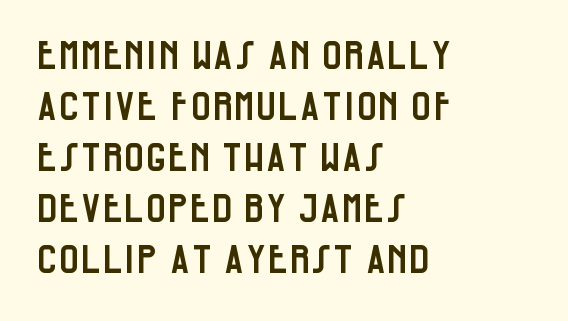
This sample keeps an unexceptional amount of space between lines. No italicization has been applied; the sample stays upright. Unlike a traditional serif, this face leaves its strokes unadorned. Line beginnings align vertically; line endings do not. Between one letter and the next there's only the usual sliver of space. These lines are rendered in a variable-pitch font.
